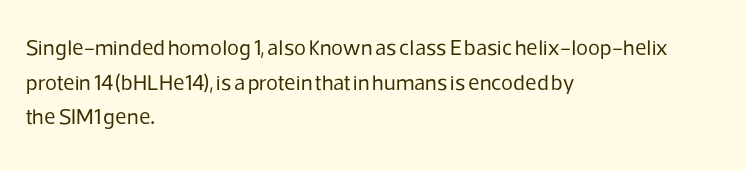
The image shows 22 px text type, upright; set left-aligned, normal line spacing (1.57x), normal letter spacing, not underlined.
